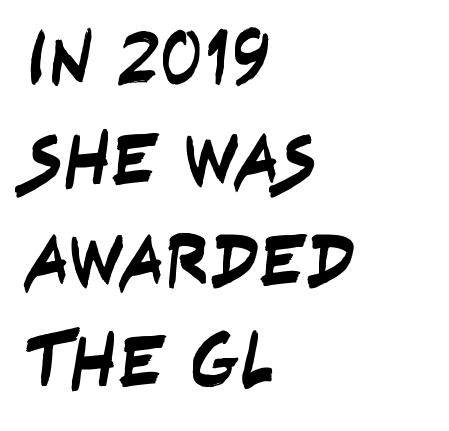
Q: Is the typeface a serif or a sans-serif typeface? A: Sans-serif.
Q: Is the text underlined? A: No.
Q: How is the paragraph aligned? A: Left-aligned.
Q: Is the spacing between letters normal or unusually wide? A: Normal.
Q: Is the spacing between lines tight, normal or loose? A: Normal.
Q: Width (condensed, normal, or wide)? A: Condensed.
Q: Stroke contrast? A: Low.
Q: x-height? A: Large.
Q: Monospaced? A: No.
